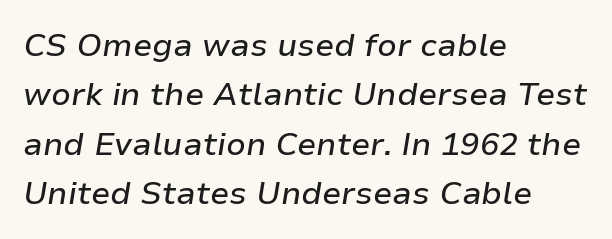
Designer's note — italics engaged. Here the glyphs are tracked normally, forming tight word shapes. All the whitespace from short lines collects on the right. The rendering uses natural spacing where letterforms have individual widths. Type without underlining. Notice how descenders clear the ascenders below comfortably — that's standard leading.
